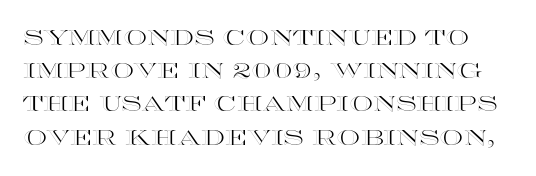
The image shows 21 px text type, upright; set normal line spacing (1.58x), normal letter spacing, not underlined.
